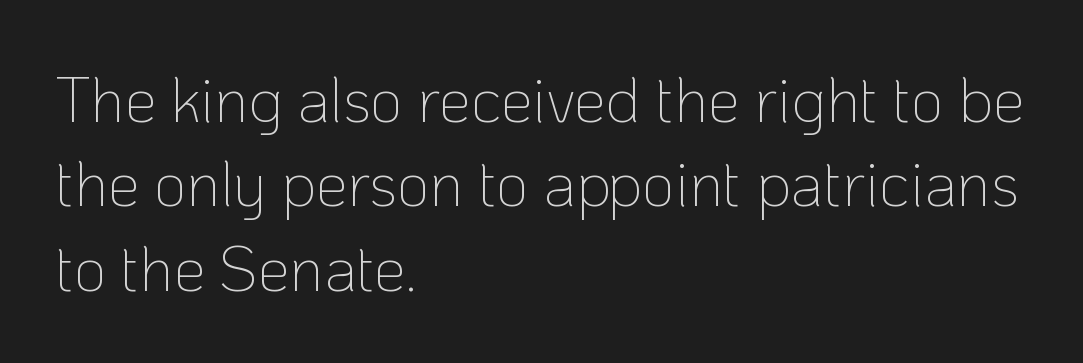
Think of a printed novel: that variable character pitch is what you see here. Rows of type keep a routine distance in the vertical direction. Posture: straight, roman, zero tilt. The passage shown is typeset with a sans-serif family. This sample uses plain, unmodified letter spacing.
